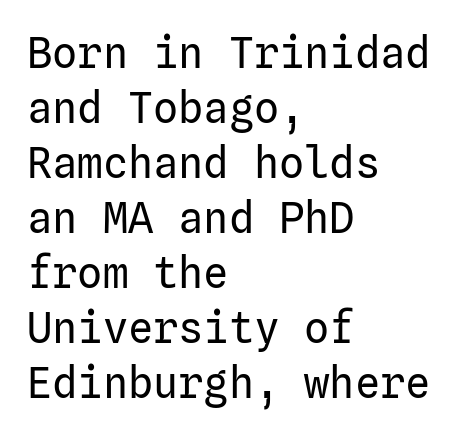
Q: Is the text bold? A: No.
Q: Is the text italic (slanted)? A: No, it is upright.
Q: Is the typeface a serif or a sans-serif typeface? A: Sans-serif.
Q: Is the text underlined? A: No.
Q: How is the paragraph aligned? A: Left-aligned.
Q: Is the spacing between letters normal or unusually wide? A: Normal.
Q: Is the spacing between lines tight, normal or loose? A: Normal.
Q: Width (condensed, normal, or wide)? A: Normal.
Q: Stroke contrast? A: Low.
Q: x-height? A: Medium.
